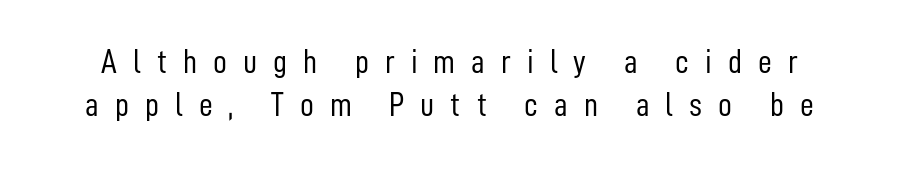
The image shows 34 px light, condensed sans-serif type, upright; set normal line spacing (1.26x), unusually wide letter spacing (+0.47 em), not underlined; low stroke contrast and a medium x-height.
